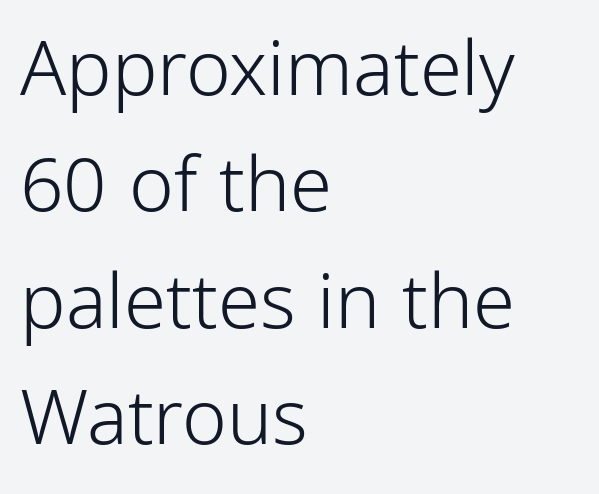
{"serif": "no", "italic": "no", "bold": "no", "weight": "light", "width": "condensed", "stroke_contrast": "low", "x_height": "medium", "monospaced": "no", "underline": "no", "align": "left", "line_spacing": "normal", "line_spacing_ratio": 1.53, "letter_spacing": "normal", "letter_spacing_em": 0.0, "glyph_px": 76}
